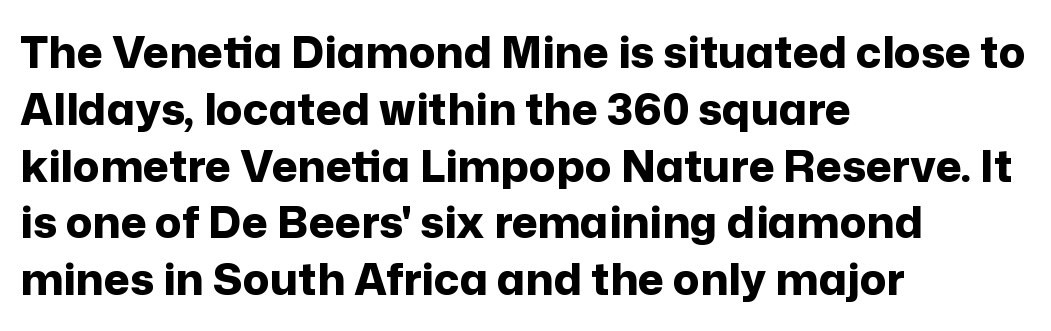
The image shows 44 px bold sans-serif type, upright; set left-aligned, normal line spacing (1.29x), normal letter spacing, not underlined; low stroke contrast and a medium x-height.
